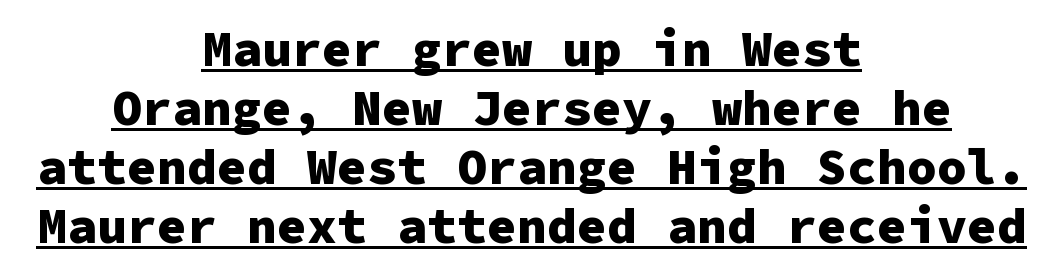
Q: Is the text bold? A: Yes.
Q: Is the text italic (slanted)? A: No, it is upright.
Q: Is the typeface a serif or a sans-serif typeface? A: Sans-serif.
Q: Is the text underlined? A: Yes.
Q: How is the paragraph aligned? A: Centered.
Q: Is the spacing between letters normal or unusually wide? A: Normal.
Q: Width (condensed, normal, or wide)? A: Normal.
Q: Stroke contrast? A: Low.
Q: x-height? A: Medium.
Q: Monospaced? A: Yes.
